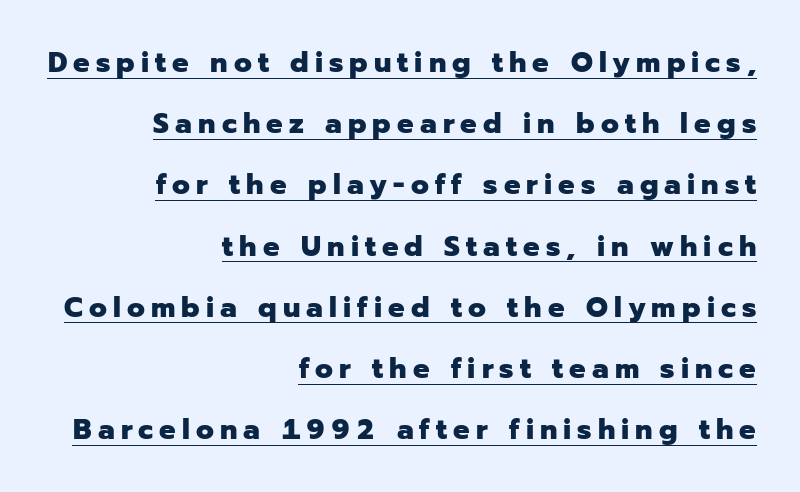
{"serif": "no", "italic": "no", "bold": "yes", "weight": "heavy", "width": "normal", "stroke_contrast": "low", "x_height": "medium", "monospaced": "no", "underline": "yes", "align": "right", "line_spacing": "loose", "line_spacing_ratio": 2.11, "letter_spacing": "wide", "letter_spacing_em": 0.21, "glyph_px": 29}
